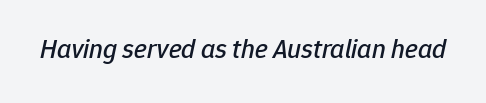
{"italic": "yes", "lean": "right", "slant_degrees": 12, "underline": "no", "letter_spacing": "normal", "letter_spacing_em": 0.0, "glyph_px": 27}
